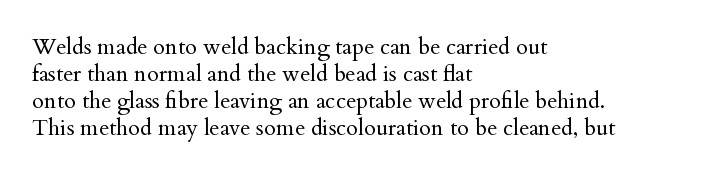
Honestly, the letter spacing is just normal — you wouldn't notice it. A student would call this left alignment; a typographer would say flush left, rag right. The font sits on the lighter half of the weight spectrum, regular included. Just letters on the line, the space beneath them empty.
